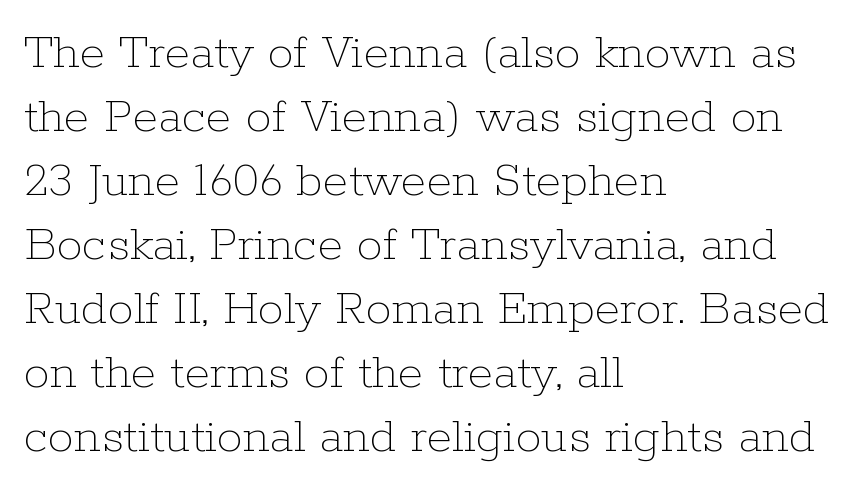
Vertical stems look standard width or narrower in stroke. Do the characters align in a grid? No, the font is proportional. Characters follow at the spacing the type designer built in. A typesetter would mark this as roman, not italic. These lines stack with their left ends in a neat column. Lines of text with bare space underneath.
